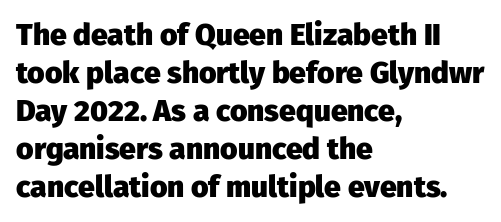
The image shows 30 px heavy sans-serif type, upright; set left-aligned, normal line spacing (1.27x), normal letter spacing, not underlined; low stroke contrast and a medium x-height.
